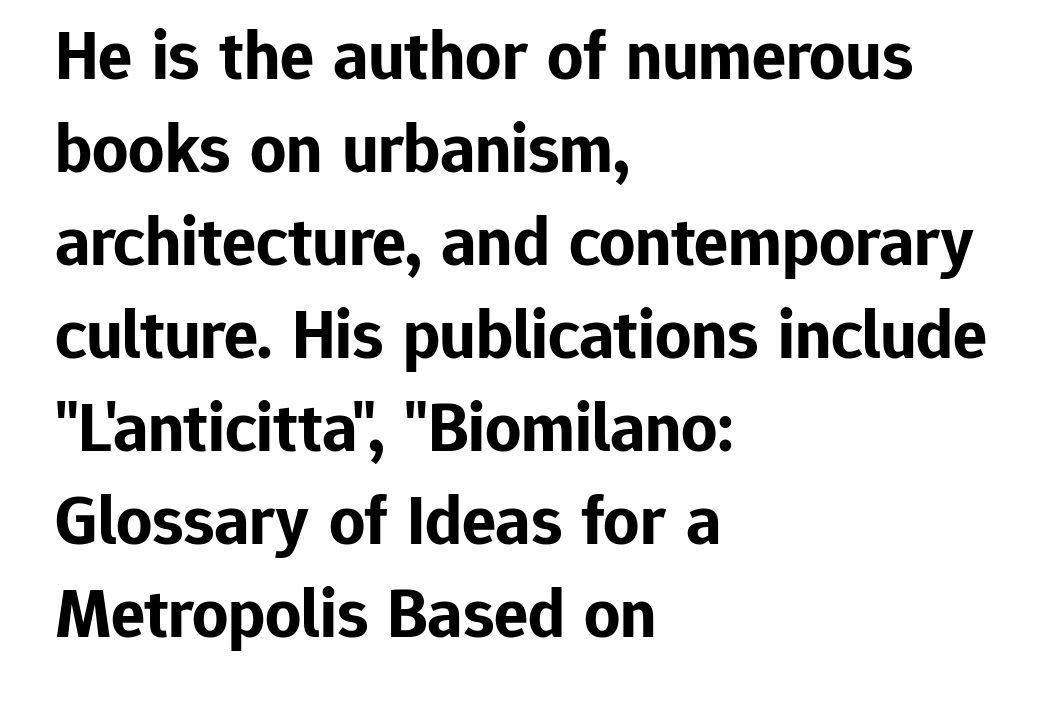
Q: Is the text bold? A: Yes.
Q: Is the text italic (slanted)? A: No, it is upright.
Q: Is the typeface a serif or a sans-serif typeface? A: Sans-serif.
Q: Is the text underlined? A: No.
Q: How is the paragraph aligned? A: Left-aligned.
Q: Is the spacing between letters normal or unusually wide? A: Normal.
Q: Is the spacing between lines tight, normal or loose? A: Normal.
Q: Width (condensed, normal, or wide)? A: Normal.
Q: Stroke contrast? A: Low.
Q: x-height? A: Medium.
Q: Monospaced? A: No.
